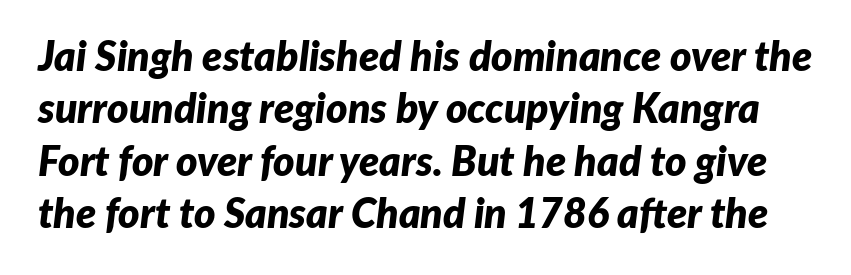
The image shows 41 px bold type, italic (leaning right); set normal line spacing (1.28x), normal letter spacing, not underlined; low stroke contrast and a medium x-height.
